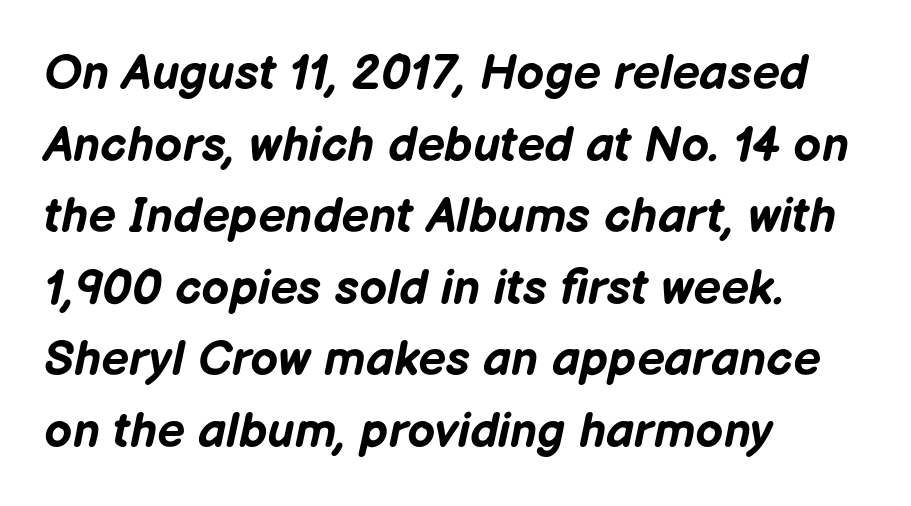
{"italic": "yes", "lean": "right", "slant_degrees": 12, "bold": "yes", "weight": "bold", "width": "normal", "stroke_contrast": "low", "x_height": "medium", "monospaced": "no", "underline": "no", "align": "left", "line_spacing": "normal", "line_spacing_ratio": 1.46, "letter_spacing": "normal", "letter_spacing_em": 0.0, "glyph_px": 49}
